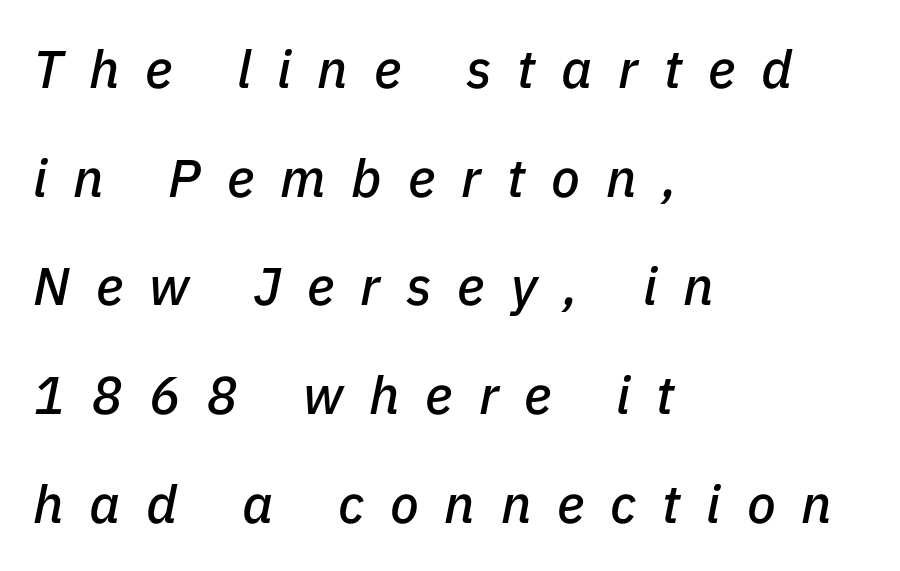
The image shows 53 px text type, italic (leaning right); set left-aligned, loose line spacing (2.05x), unusually wide letter spacing (+0.49 em), not underlined; low stroke contrast and a medium x-height.
